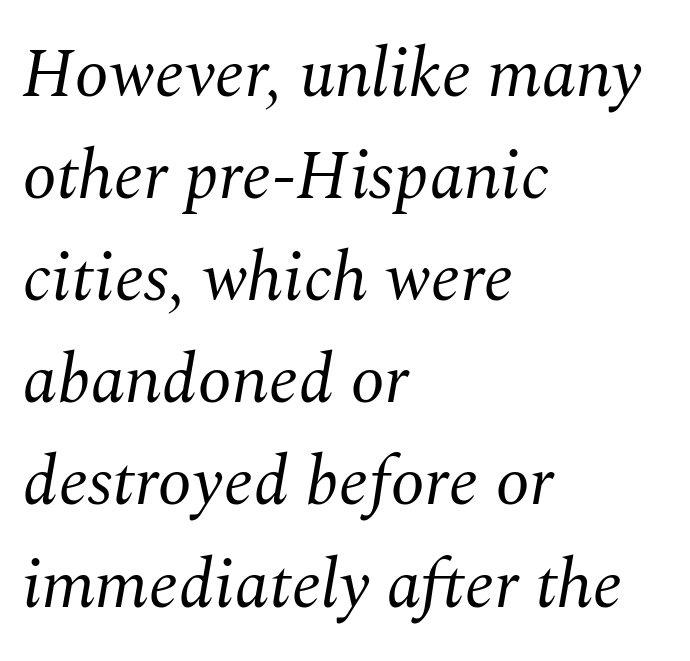
{"serif": "yes", "italic": "yes", "lean": "right", "slant_degrees": 10, "bold": "no", "weight": "regular", "width": "normal", "stroke_contrast": "medium", "x_height": "medium", "monospaced": "no", "underline": "no", "align": "left", "line_spacing": "normal", "line_spacing_ratio": 1.48, "letter_spacing": "normal", "letter_spacing_em": 0.0, "glyph_px": 69}
